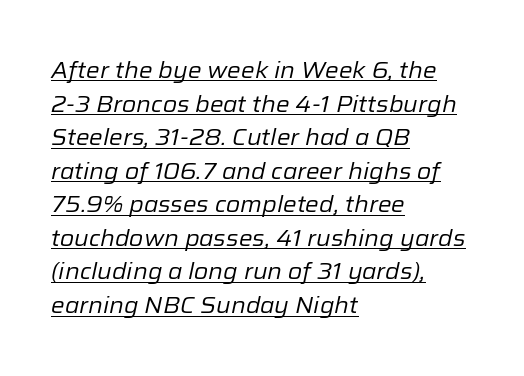
Q: Is the text bold? A: No.
Q: Is the text italic (slanted)? A: Yes, it leans right by about 12 degrees.
Q: Is the text underlined? A: Yes.
Q: How is the paragraph aligned? A: Left-aligned.
Q: Is the spacing between letters normal or unusually wide? A: Normal.
Q: Is the spacing between lines tight, normal or loose? A: Normal.
